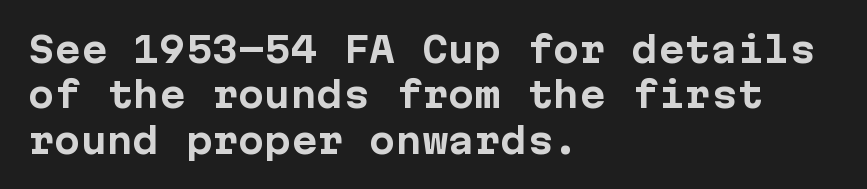
Q: Is the text bold? A: Yes.
Q: Is the text italic (slanted)? A: No, it is upright.
Q: Is the typeface a serif or a sans-serif typeface? A: Sans-serif.
Q: Is the text underlined? A: No.
Q: How is the paragraph aligned? A: Left-aligned.
Q: Is the spacing between letters normal or unusually wide? A: Normal.
Q: Is the spacing between lines tight, normal or loose? A: Normal.
Q: Width (condensed, normal, or wide)? A: Normal.
Q: Stroke contrast? A: Low.
Q: x-height? A: Medium.
